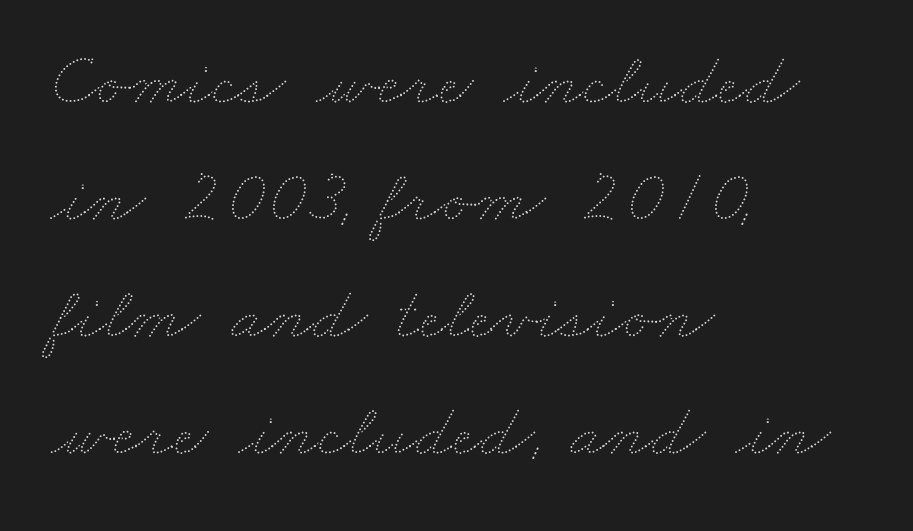
Think of a printed novel: that variable character pitch is what you see here. The leading is moderate, giving the passage an even texture. Horizontally, the lines are justified to the leading edge only. These lines keep a tight, regular rhythm from letter to letter. The area under the type is left untouched.
